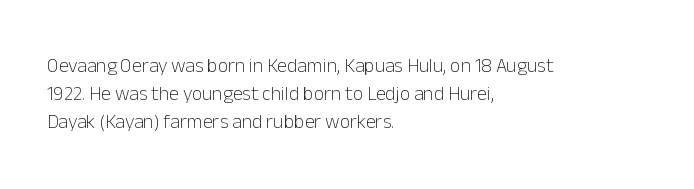
{"italic": "no", "bold": "no", "underline": "no", "align": "left", "line_spacing": "normal", "line_spacing_ratio": 1.41, "letter_spacing": "normal", "letter_spacing_em": 0.0, "glyph_px": 20}
